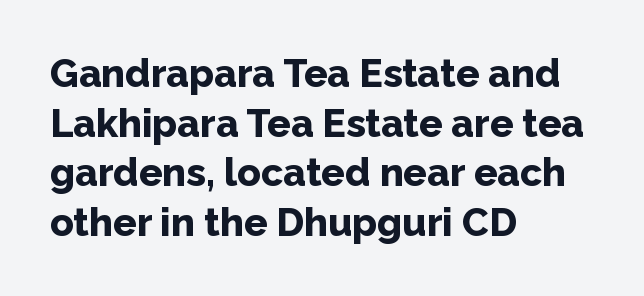
Q: Is the text bold? A: Yes.
Q: Is the text italic (slanted)? A: No, it is upright.
Q: Is the typeface a serif or a sans-serif typeface? A: Sans-serif.
Q: Is the text underlined? A: No.
Q: How is the paragraph aligned? A: Left-aligned.
Q: Is the spacing between letters normal or unusually wide? A: Normal.
Q: Is the spacing between lines tight, normal or loose? A: Normal.
Q: Width (condensed, normal, or wide)? A: Normal.
Q: Stroke contrast? A: Low.
Q: x-height? A: Medium.
Q: Monospaced? A: No.
